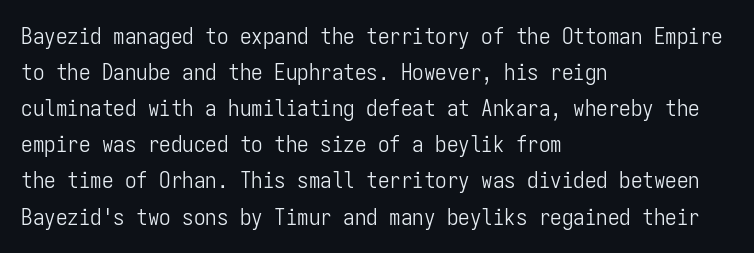
{"italic": "no", "bold": "no", "underline": "no", "align": "left", "line_spacing": "normal", "line_spacing_ratio": 1.57, "letter_spacing": "normal", "letter_spacing_em": 0.0, "glyph_px": 23}
